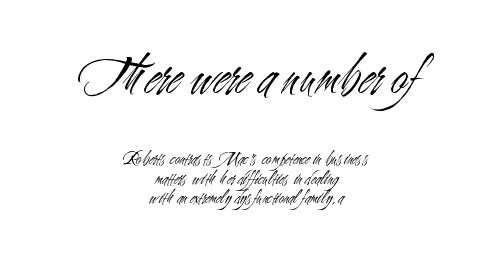
The image shows 57 px light, condensed sans-serif type; set centered, tight line spacing (1.03x), normal letter spacing, not underlined; the first (top) block is 3.0x larger; medium stroke contrast and a small x-height.
